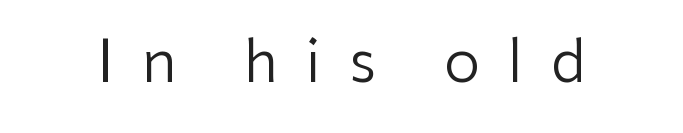
{"serif": "no", "italic": "no", "bold": "no", "weight": "regular", "width": "normal", "stroke_contrast": "low", "x_height": "medium", "monospaced": "no", "underline": "no", "letter_spacing": "wide", "letter_spacing_em": 0.48, "glyph_px": 58}
